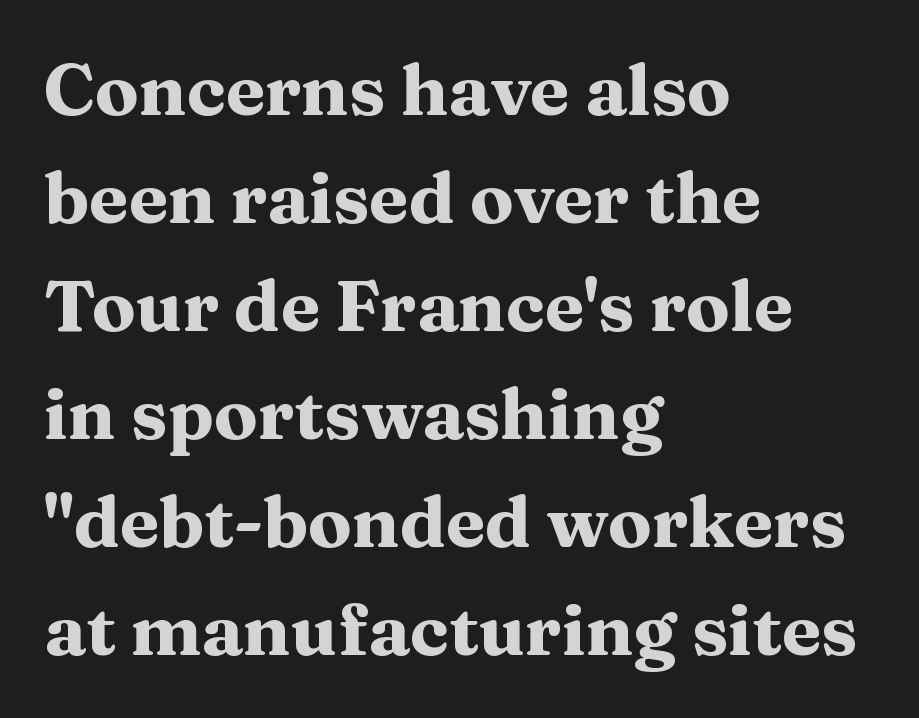
Where is the straight margin? On the left. This is roman type, the default non-slanted kind. A full-strength bold gives these letters their thick strokes. Short note: letters normally spaced. A typesetter would call this proportional, since set widths differ per character.
